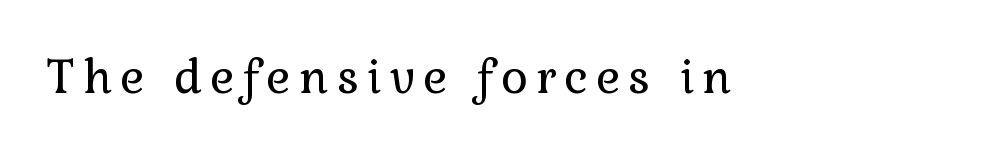
This is not heavy type; no bold has been used. The letters carry serifs — small finishing strokes at the ends of their stems. Character widths vary here, with narrow letters taking less room than wide ones. When letters stand straight like this, we call the style roman or upright.
